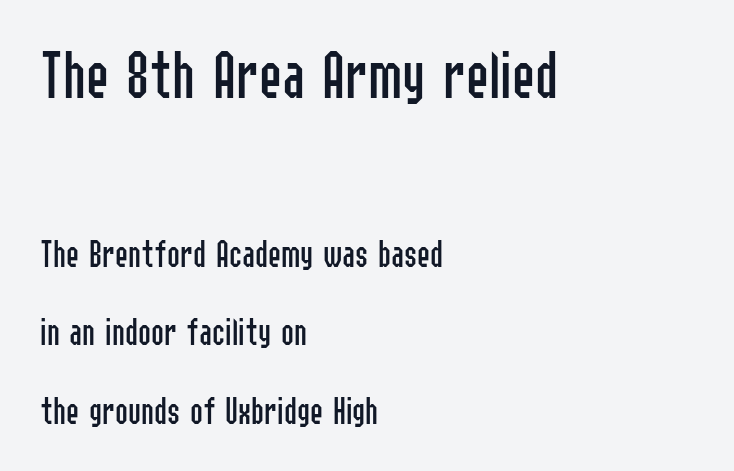
The initial chunk of copy outweighs the following chunk in type size. The designer went with a sans here, leaving each stem footless. What's the leading like? Stretched, with rows far apart. No italicization has been applied; the sample stays upright.
